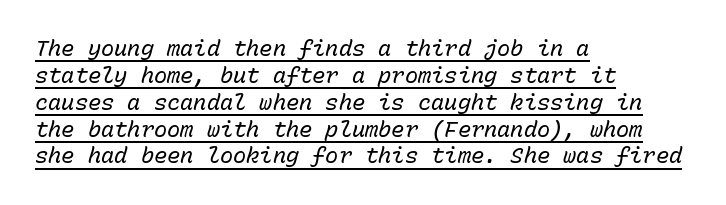
{"italic": "yes", "lean": "right", "slant_degrees": 15, "bold": "no", "underline": "yes", "align": "left", "line_spacing_ratio": 1.22, "letter_spacing": "normal", "letter_spacing_em": 0.0, "glyph_px": 22}
